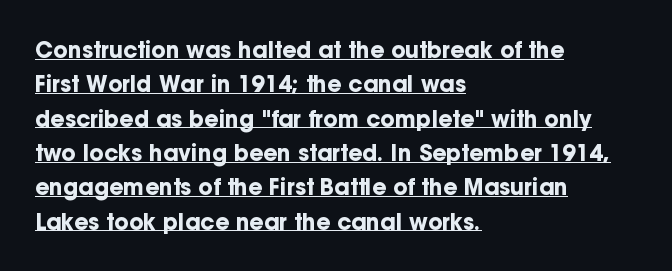
The image shows 22 px bold type, upright; set left-aligned, normal line spacing (1.56x), normal letter spacing, underlined.
